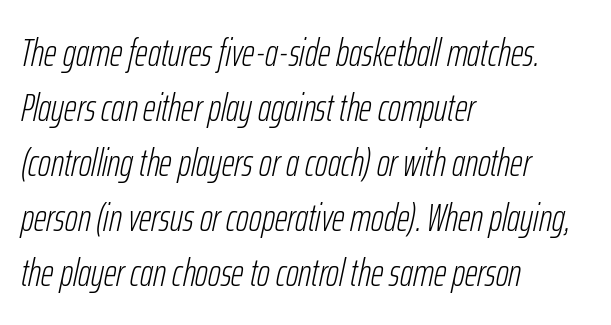
The image shows 39 px light, condensed type, italic (leaning right); set left-aligned, normal line spacing (1.41x), normal letter spacing, not underlined; low stroke contrast and a medium x-height.
